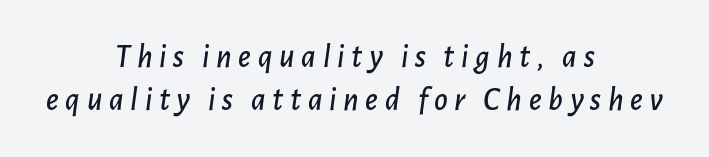
Character widths vary here, with narrow letters taking less room than wide ones. How are the letters spaced? Widely, with obvious added tracking. Reading down the column, the eye jumps a familiar distance to each next line. Does the lettering tilt? It does — this is italic.
